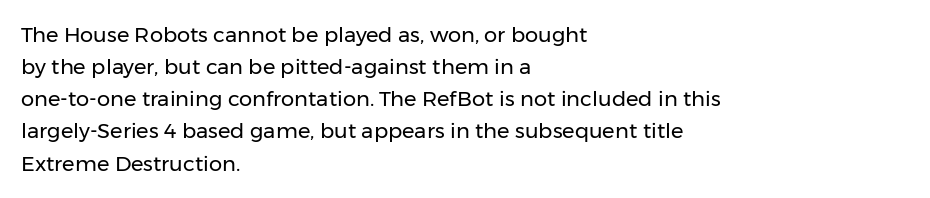
{"italic": "no", "bold": "no", "underline": "no", "align": "left", "line_spacing": "normal", "line_spacing_ratio": 1.53, "letter_spacing": "normal", "letter_spacing_em": 0.0, "glyph_px": 21}
